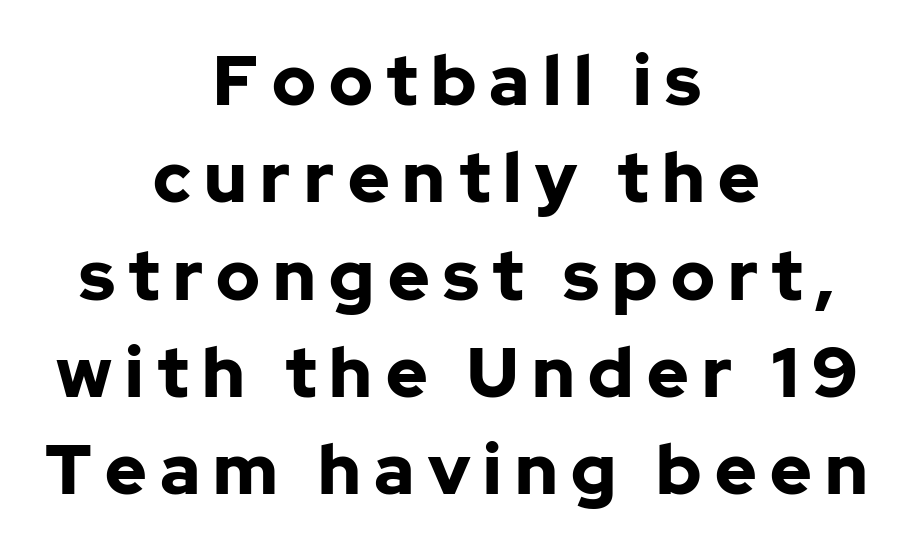
Q: Is the text bold? A: Yes.
Q: Is the text italic (slanted)? A: No, it is upright.
Q: Is the typeface a serif or a sans-serif typeface? A: Sans-serif.
Q: Is the text underlined? A: No.
Q: How is the paragraph aligned? A: Centered.
Q: Is the spacing between lines tight, normal or loose? A: Normal.
Q: Width (condensed, normal, or wide)? A: Normal.
Q: Stroke contrast? A: Low.
Q: x-height? A: Medium.
Q: Monospaced? A: No.
